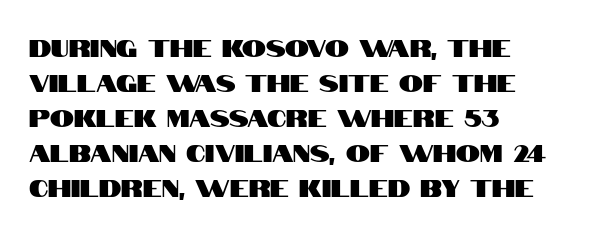
Q: Is the text italic (slanted)? A: No, it is upright.
Q: Is the text underlined? A: No.
Q: How is the paragraph aligned? A: Left-aligned.
Q: Is the spacing between letters normal or unusually wide? A: Normal.
Q: Is the spacing between lines tight, normal or loose? A: Normal.
